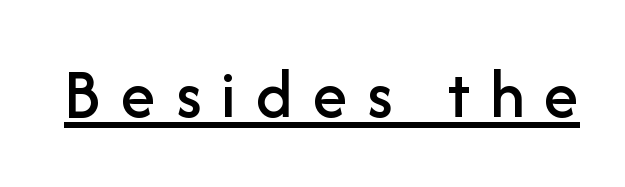
{"serif": "no", "italic": "no", "width": "normal", "stroke_contrast": "low", "x_height": "medium", "monospaced": "no", "underline": "yes", "letter_spacing": "wide", "letter_spacing_em": 0.28, "glyph_px": 71}
